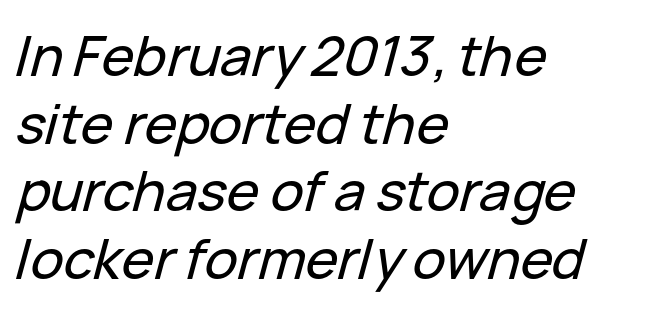
The image shows 55 px text type, italic (leaning right); set left-aligned, line spacing 1.23x, normal letter spacing, not underlined; low stroke contrast and a medium x-height.
